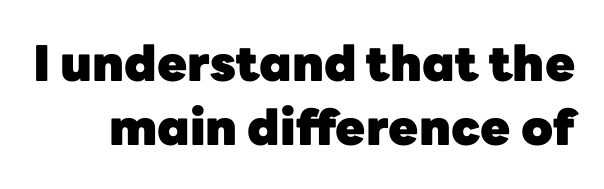
The foot of each line stays bare and open. This is sans-serif lettering, the kind often seen on screens and signage. Character widths vary here, with narrow letters taking less room than wide ones. Line spacing here is normal. You can tell it's not italic because the verticals are truly vertical. In terms of weight, the rendering is a true, heavy bold.
